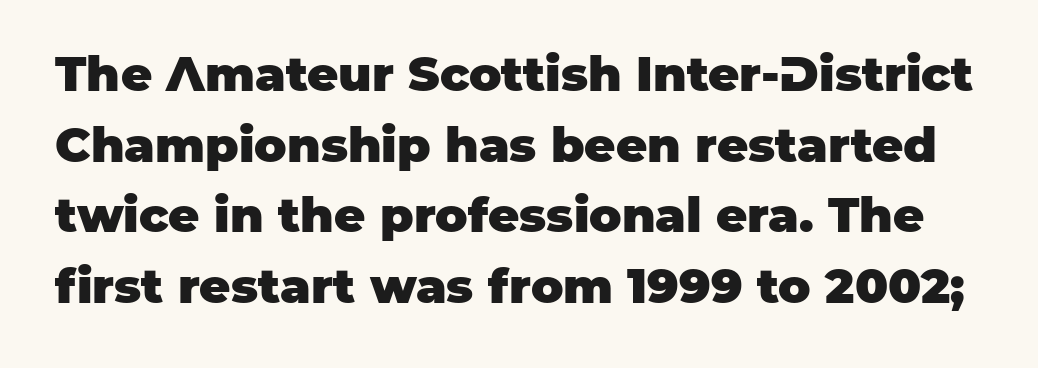
The image shows 48 px heavy sans-serif type, upright; set normal line spacing (1.47x), normal letter spacing, not underlined; low stroke contrast and a large x-height.
